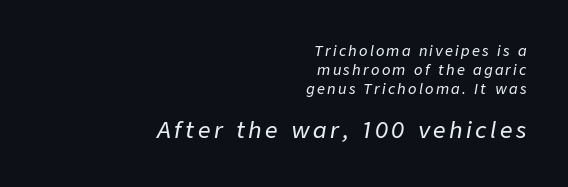
{"italic": "yes", "lean": "right", "slant_degrees": 9, "underline": "no", "align": "right", "line_spacing": "normal", "line_spacing_ratio": 1.35, "larger_block": "second", "size_ratio": 1.57, "glyph_px": 22}
